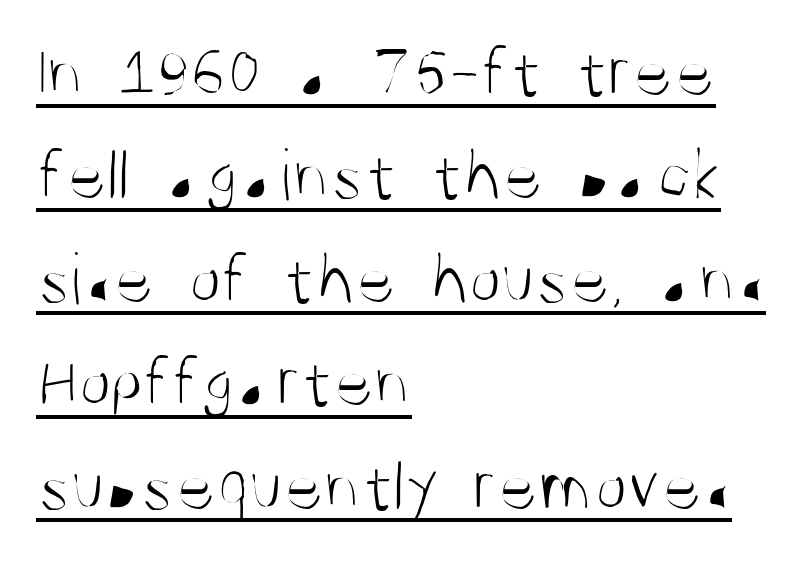
The image shows 75 px light, condensed sans-serif type, upright; set left-aligned, normal line spacing (1.38x), normal letter spacing, underlined; medium stroke contrast and a large x-height.
